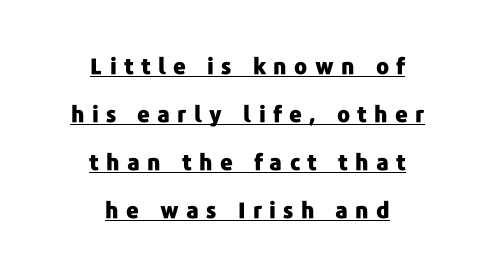
Q: Is the text bold? A: Yes.
Q: Is the text italic (slanted)? A: No, it is upright.
Q: Is the text underlined? A: Yes.
Q: How is the paragraph aligned? A: Centered.
Q: Is the spacing between letters normal or unusually wide? A: Unusually wide.
Q: Is the spacing between lines tight, normal or loose? A: Loose.
